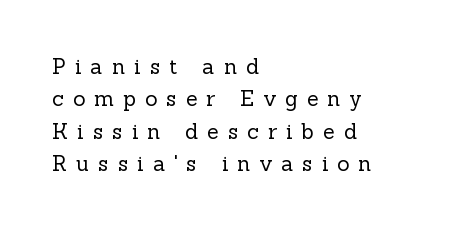
{"italic": "no", "bold": "no", "underline": "no", "align": "left", "line_spacing": "normal", "line_spacing_ratio": 1.54, "letter_spacing": "wide", "letter_spacing_em": 0.44, "glyph_px": 21}
